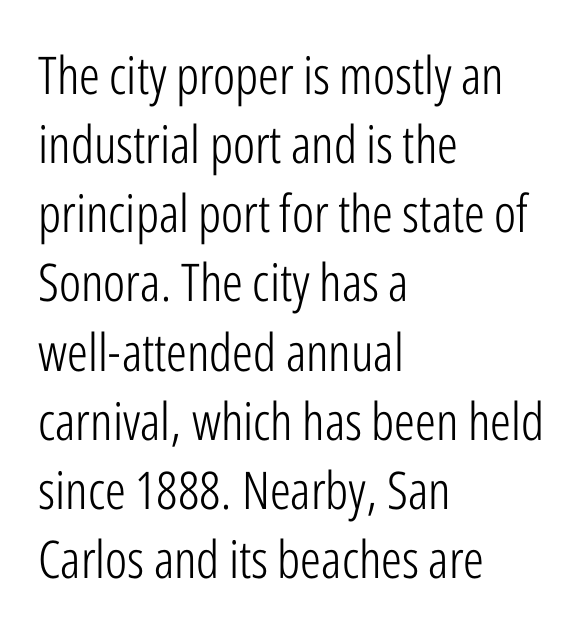
The strokes carry an ordinary text weight at most. Descenders hang freely into open space. The lines are quadded left. These lines are composed in type without serifs.
